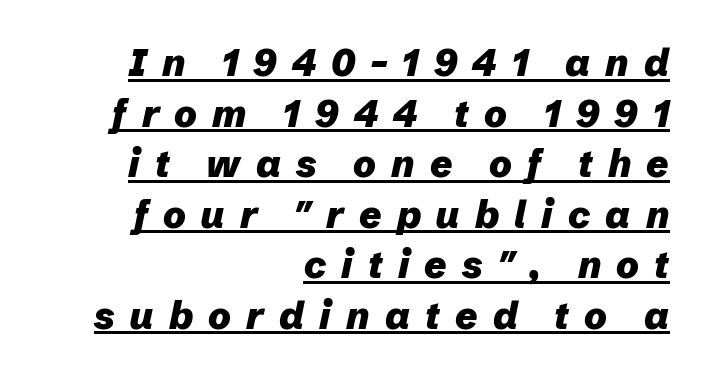
Each letter keeps its own natural width here, so spacing adapts to shape. Does the leading feel generous? No, just average. Its strokes are broad and dark, the hallmark of bold type. You can tell it's italic because the verticals aren't actually vertical. The lettering is marked with a stroke running underneath it.
